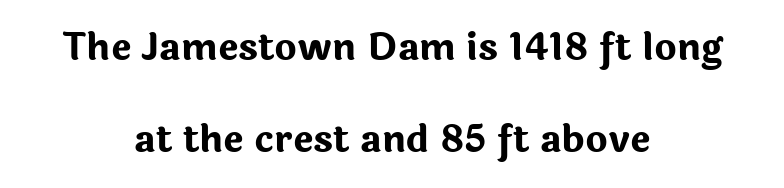
Q: Is the text bold? A: Yes.
Q: Is the text italic (slanted)? A: No, it is upright.
Q: Is the typeface a serif or a sans-serif typeface? A: Sans-serif.
Q: Is the text underlined? A: No.
Q: How is the paragraph aligned? A: Centered.
Q: Is the spacing between letters normal or unusually wide? A: Normal.
Q: Is the spacing between lines tight, normal or loose? A: Loose.
Q: Width (condensed, normal, or wide)? A: Normal.
Q: Stroke contrast? A: Low.
Q: x-height? A: Medium.
Q: Monospaced? A: No.
